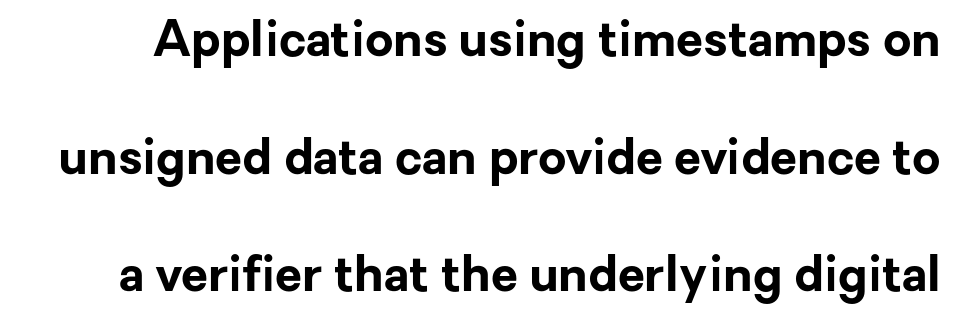
The image shows 49 px bold sans-serif type, upright; set loose line spacing (2.4x), normal letter spacing, not underlined; low stroke contrast and a medium x-height.
